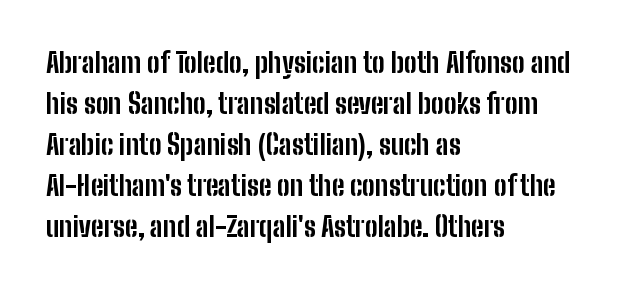
Line beginnings align vertically; line endings do not. Between one letter and the next there's only the usual sliver of space. Notice how descenders clear the ascenders below comfortably — that's standard leading. Does the lettering tilt? It doesn't — this is upright. Letters rest on an invisible, unmarked baseline.
